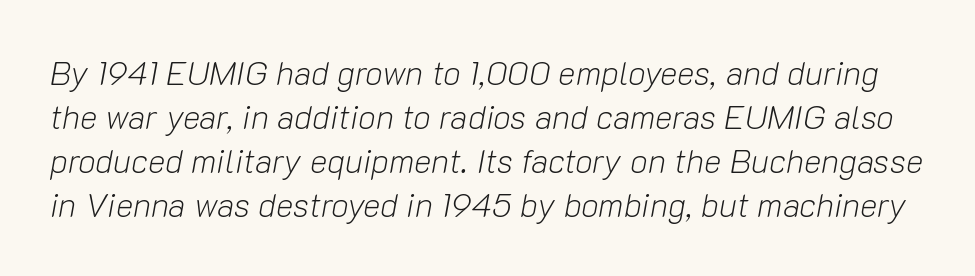
Is this a fixed-width face? No — the glyphs have proportional, varying widths. Each word holds together tightly as a unit, with standard inter-letter gaps. This sample keeps an unexceptional amount of space between lines. A typesetter would mark this as italic. Beneath every word, the page is bare.
